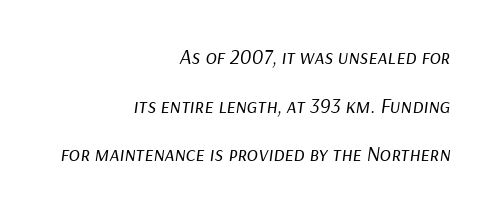
Vertical spacing — loose. Notice how the passage keeps a crisp vertical edge on the right only. The letterforms sit at book weight or below. Words float on clear page, feet unadorned. Compared with typical body copy, the letter spacing here is the same.
